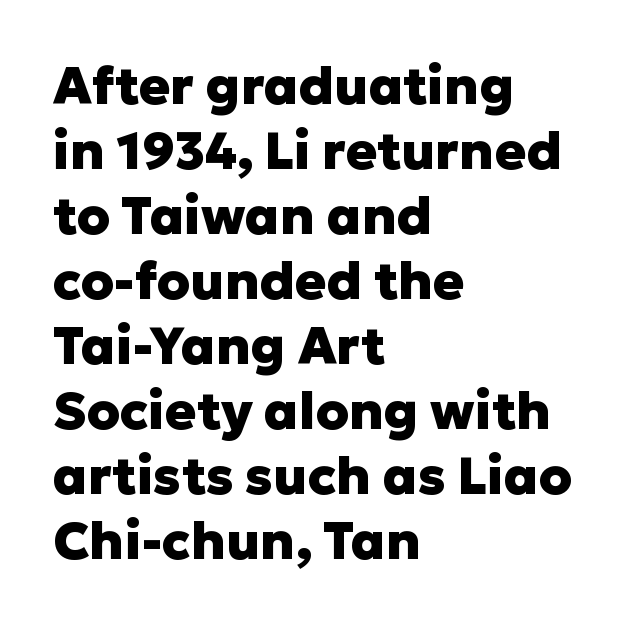
The image shows 52 px heavy sans-serif type, upright; set left-aligned, normal line spacing (1.25x), normal letter spacing, not underlined; low stroke contrast and a medium x-height.
